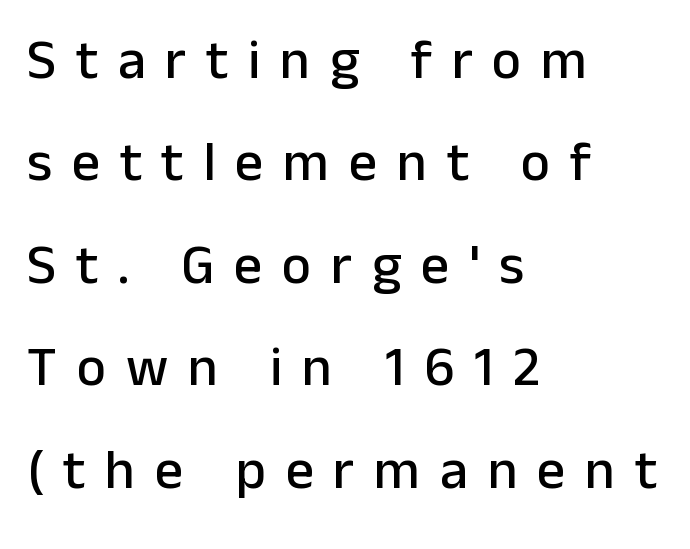
The image shows 56 px sans-serif type, upright; set left-aligned, line spacing 1.83x, unusually wide letter spacing (+0.35 em), not underlined; low stroke contrast and a medium x-height.
